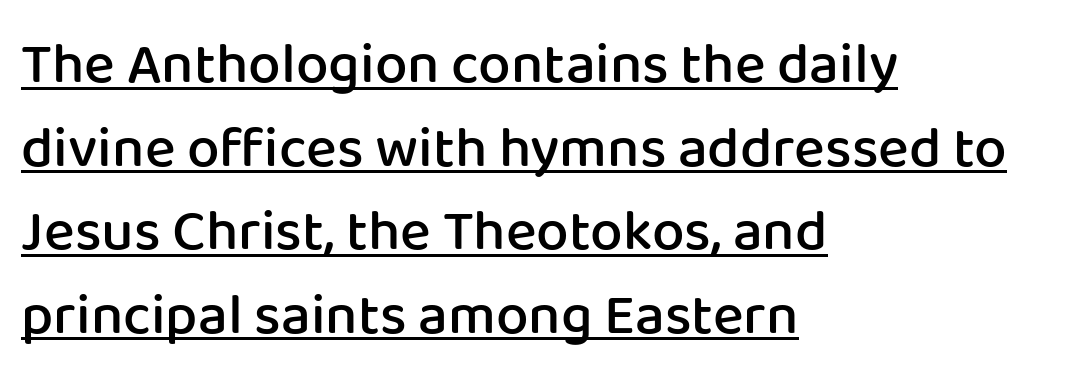
The image shows 58 px semibold sans-serif type, upright; set left-aligned, normal line spacing (1.44x), normal letter spacing, underlined; low stroke contrast and a medium x-height.
